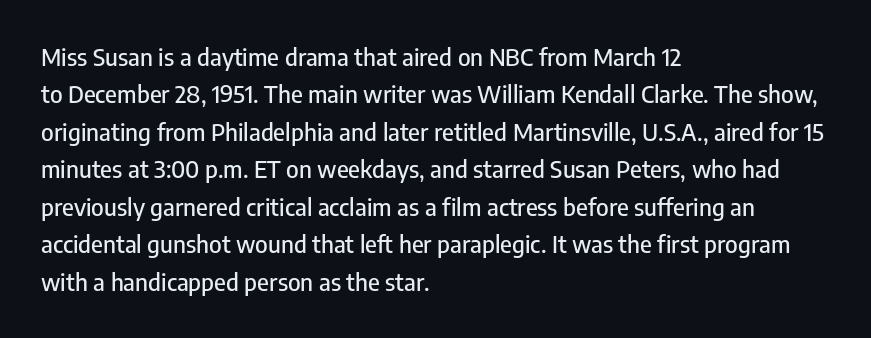
Quick note: interline space is typical. Ordinary non-slanted type is in use. The glyphs are unaccompanied by any horizontal stroke below them. The setting favours the left margin, as ordinary paragraphs usually do.
